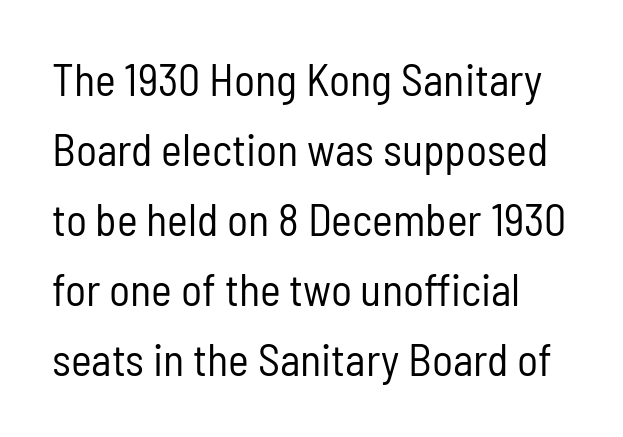
The image shows 44 px regular-weight, condensed sans-serif type, upright; set normal line spacing (1.59x), normal letter spacing, not underlined; low stroke contrast and a medium x-height.
